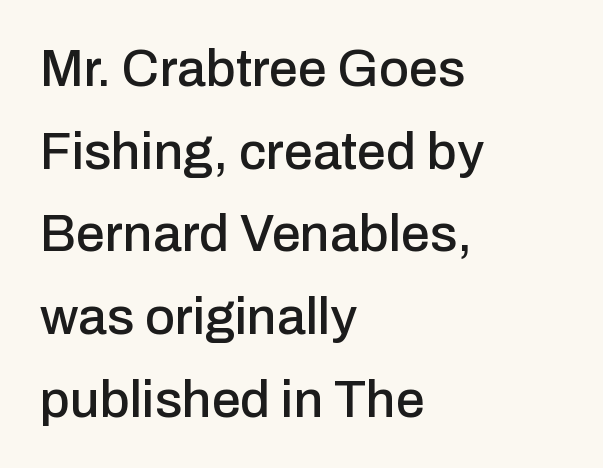
The image shows 52 px sans-serif type, upright; set left-aligned, normal line spacing (1.59x), normal letter spacing, not underlined; low stroke contrast and a medium x-height.
